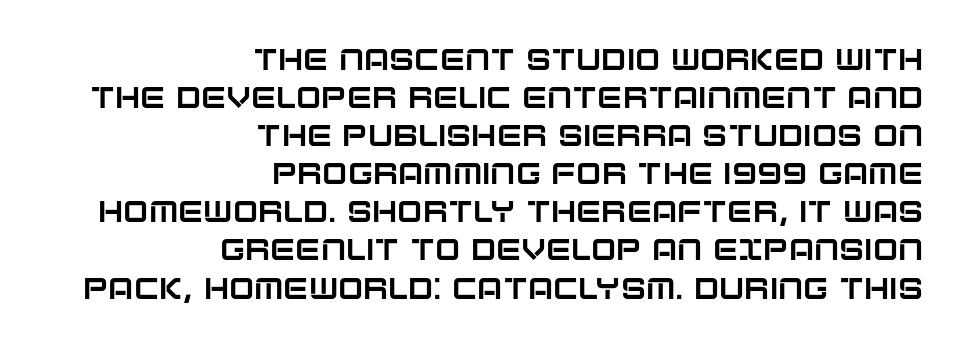
Underlining? Definitely not there. Observe the absence of serifs on each vertical stroke in this sample. The rendering uses natural spacing where letterforms have individual widths. Upright lettering throughout. The tracking reads as untouched default to a designer's eye.
